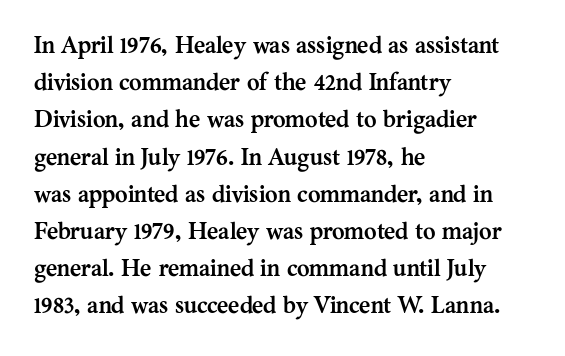
The image shows 24 px bold type, upright; set left-aligned, normal line spacing (1.55x), normal letter spacing, not underlined.
